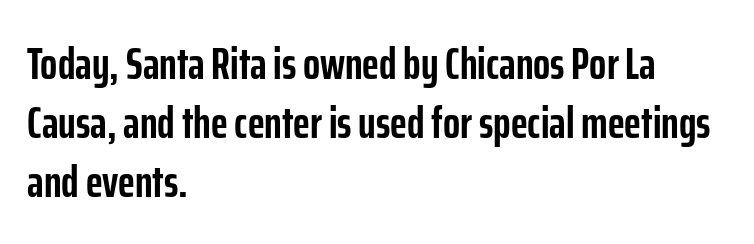
Q: Is the text bold? A: Yes.
Q: Is the text italic (slanted)? A: No, it is upright.
Q: Is the typeface a serif or a sans-serif typeface? A: Sans-serif.
Q: Is the text underlined? A: No.
Q: How is the paragraph aligned? A: Left-aligned.
Q: Is the spacing between letters normal or unusually wide? A: Normal.
Q: Is the spacing between lines tight, normal or loose? A: Normal.
Q: Width (condensed, normal, or wide)? A: Condensed.
Q: Stroke contrast? A: Low.
Q: x-height? A: Medium.
Q: Monospaced? A: No.
